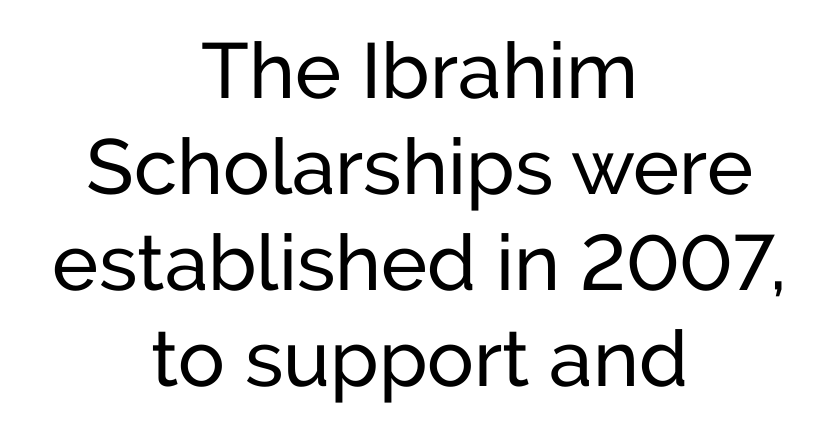
Q: Is the text bold? A: No.
Q: Is the text italic (slanted)? A: No, it is upright.
Q: Is the typeface a serif or a sans-serif typeface? A: Sans-serif.
Q: Is the text underlined? A: No.
Q: How is the paragraph aligned? A: Centered.
Q: Is the spacing between letters normal or unusually wide? A: Normal.
Q: Width (condensed, normal, or wide)? A: Normal.
Q: Stroke contrast? A: Low.
Q: x-height? A: Medium.
Q: Monospaced? A: No.
